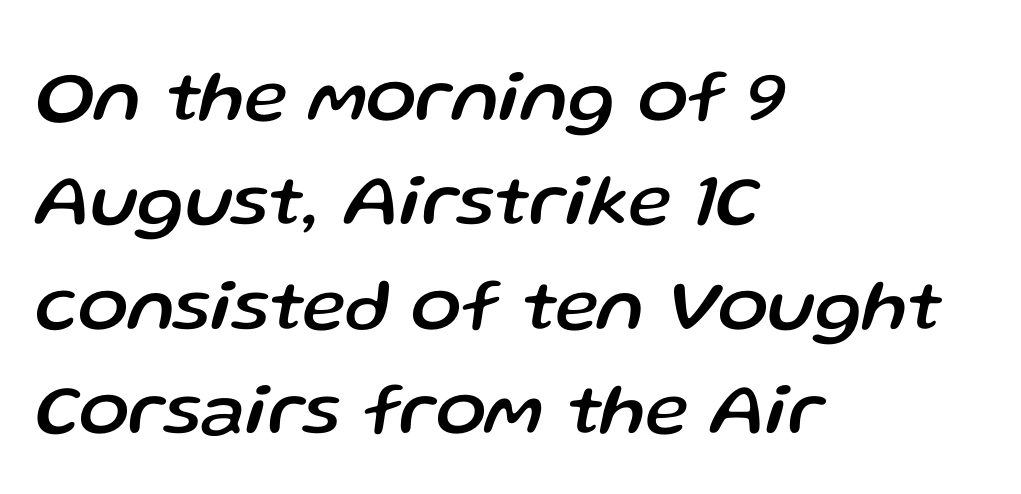
{"italic": "yes", "lean": "right", "slant_degrees": 13, "width": "normal", "stroke_contrast": "low", "x_height": "medium", "monospaced": "no", "underline": "no", "align": "left", "line_spacing": "normal", "line_spacing_ratio": 1.41, "letter_spacing": "normal", "letter_spacing_em": 0.0, "glyph_px": 74}
